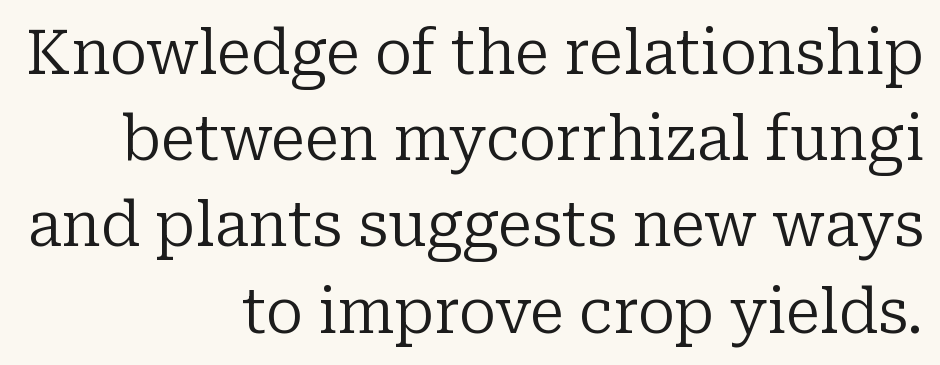
The image shows 62 px regular-weight serif type, upright; set right-aligned, normal line spacing (1.39x), normal letter spacing, not underlined; low stroke contrast and a medium x-height.
